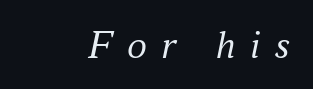
The image shows 40 px regular-weight serif type, italic (leaning right); set unusually wide letter spacing (+0.36 em), not underlined; medium stroke contrast and a small x-height.
